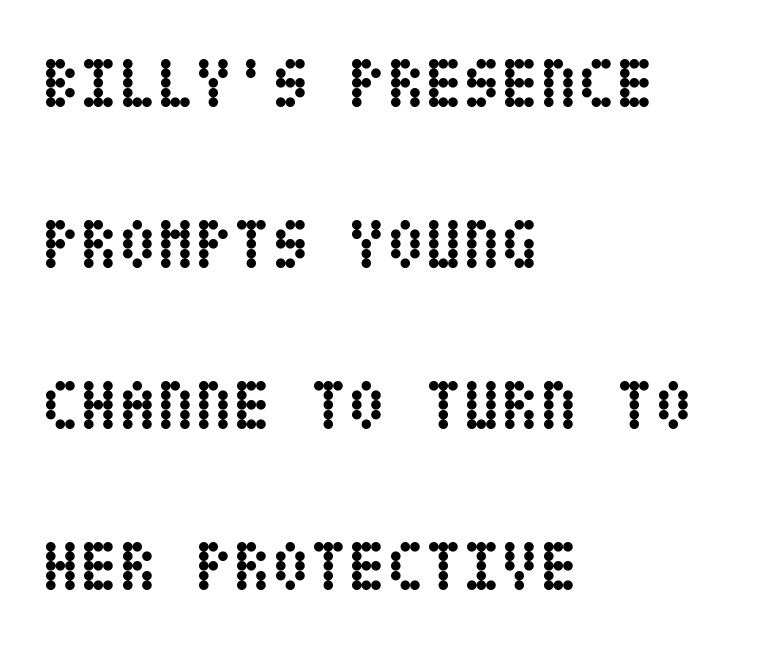
The image shows 70 px semibold, condensed type, upright; set left-aligned, loose line spacing (2.3x), normal letter spacing, not underlined; low stroke contrast and a large x-height.
